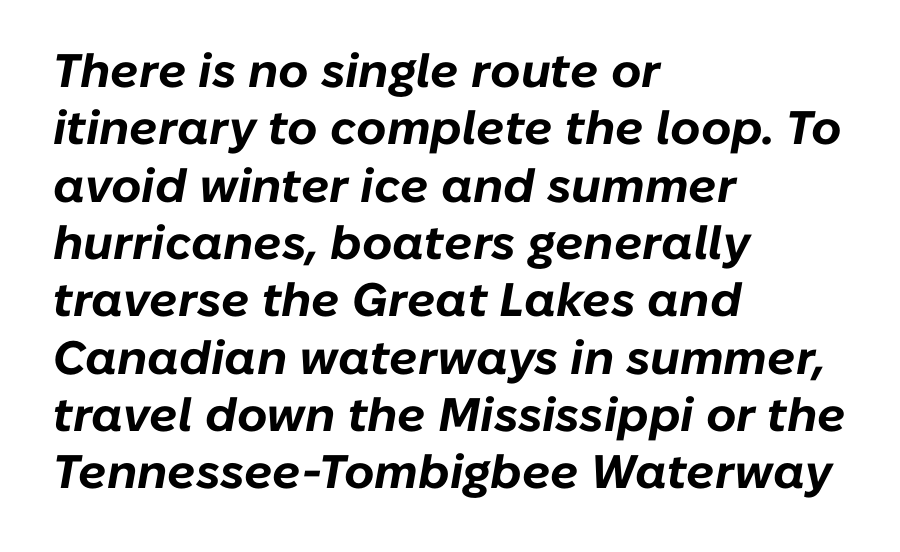
Caption: standard tracking, unaltered. The rendering uses natural spacing where letterforms have individual widths. Left-aligned paragraph, ragged on the right. A dark, heavy texture on the line: the type is bold. The face used here has a pronounced slope to its letters. Anything drawn beneath the words? Only blank space.
